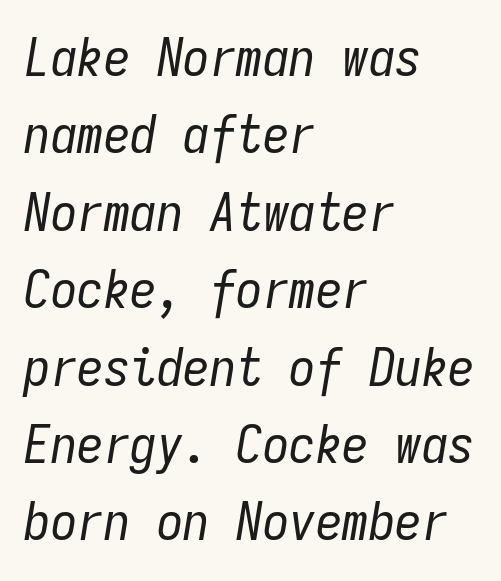
Q: Is the text bold? A: No.
Q: Is the text italic (slanted)? A: Yes, it leans right by about 9 degrees.
Q: Is the text underlined? A: No.
Q: How is the paragraph aligned? A: Left-aligned.
Q: Is the spacing between letters normal or unusually wide? A: Normal.
Q: Is the spacing between lines tight, normal or loose? A: Normal.
Q: Width (condensed, normal, or wide)? A: Condensed.
Q: Stroke contrast? A: Low.
Q: x-height? A: Medium.
Q: Monospaced? A: Yes.
